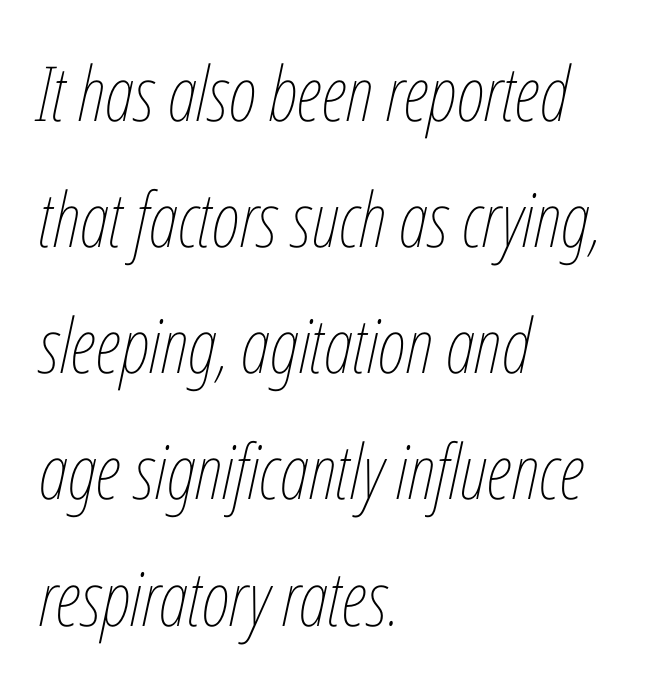
{"italic": "yes", "lean": "right", "slant_degrees": 12, "bold": "no", "weight": "thin", "width": "condensed", "stroke_contrast": "low", "x_height": "medium", "monospaced": "no", "underline": "no", "align": "left", "line_spacing": "normal", "line_spacing_ratio": 1.66, "letter_spacing": "normal", "letter_spacing_em": 0.0, "glyph_px": 76}
